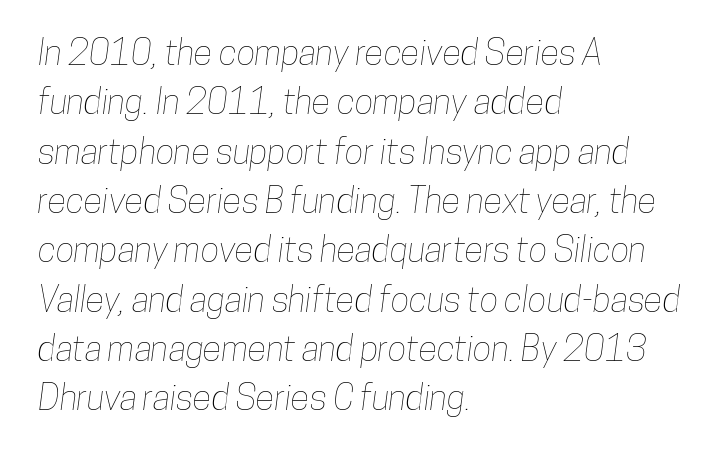
The image shows 35 px condensed type; set left-aligned, normal line spacing (1.41x), normal letter spacing, not underlined; low stroke contrast and a medium x-height.
